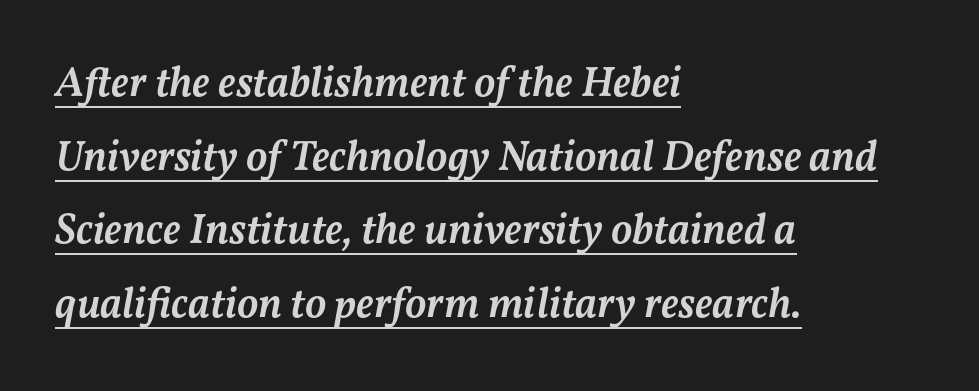
The typesetter chose a ragged-right arrangement here. Tall strokes in this sample are angled rather than plumb. Beneath each row of characters lies a ruled line. The face used here is proportionally spaced, like ordinary book or web type. Each word holds together tightly as a unit, with standard inter-letter gaps.
